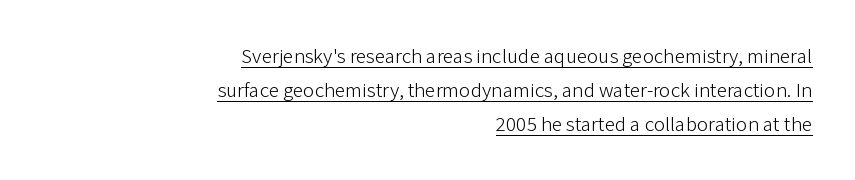
The image shows 21 px text type, upright; set right-aligned, normal line spacing (1.61x), normal letter spacing, underlined.
